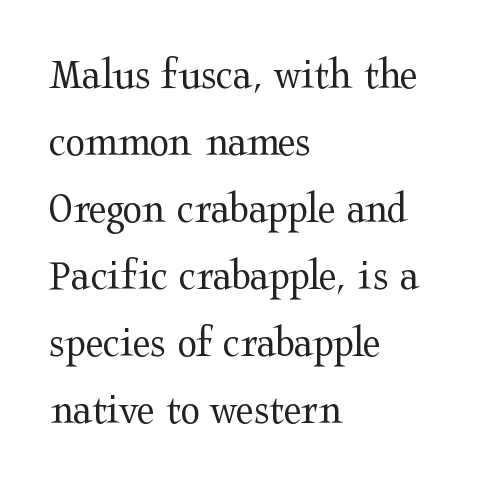
Regarding serifs, this sample has them. Caption: face not bold, strokes unweighted. The type is set solid horizontally, with unmodified tracking. In terms of leading, this rendering sits right in the middle. The space directly below the letters is spotless.
